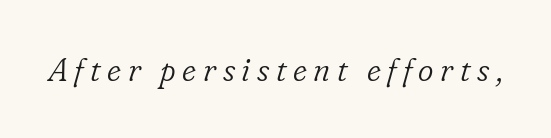
Yep, that's italic — everything's leaning. Is this a sans? No — the strokes have serifs. The face used here is rendered with a markedly widened letterfit. Summary of weight: not heavy and not bold. Varying glyph widths throughout — classic text-font behaviour. The foot of each line stays bare and open.
